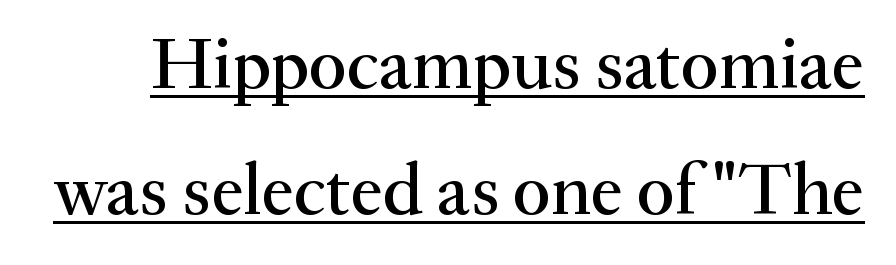
Q: Is the text italic (slanted)? A: No, it is upright.
Q: Is the typeface a serif or a sans-serif typeface? A: Serif.
Q: Is the text underlined? A: Yes.
Q: Is the spacing between letters normal or unusually wide? A: Normal.
Q: Width (condensed, normal, or wide)? A: Normal.
Q: Stroke contrast? A: Medium.
Q: x-height? A: Small.
Q: Monospaced? A: No.
